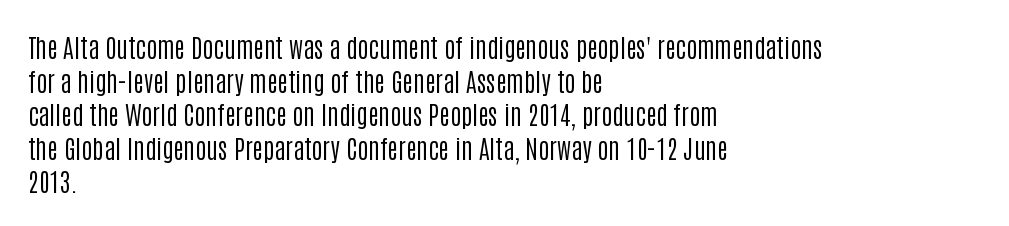
Interline gaps are of average width in this sample. In terms of posture, this sample is upright. Teacher's note: observe the even left margin — that is flush-left alignment. The cut favours lightness, reaching ordinary text weight at its darkest.
